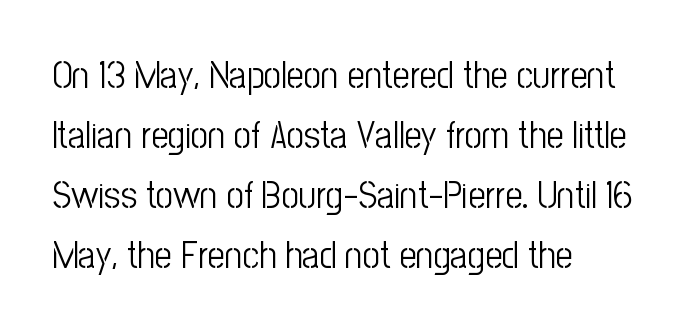
The image shows 38 px light, condensed sans-serif type, upright; set left-aligned, normal line spacing (1.58x), normal letter spacing, not underlined; low stroke contrast and a medium x-height.
